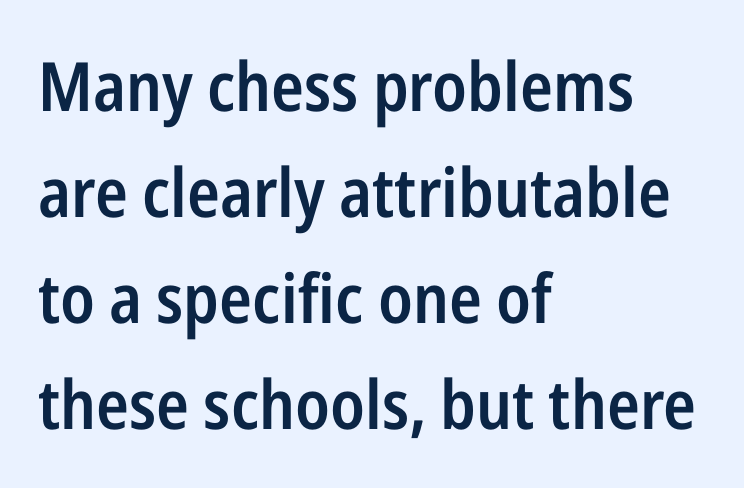
The image shows 68 px semibold, condensed sans-serif type, upright; set left-aligned, normal line spacing (1.56x), normal letter spacing, not underlined; low stroke contrast and a medium x-height.
